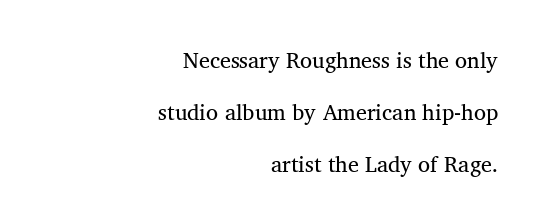
{"italic": "no", "bold": "no", "underline": "no", "align": "right", "line_spacing": "loose", "line_spacing_ratio": 2.36, "letter_spacing": "normal", "letter_spacing_em": 0.0, "glyph_px": 22}
